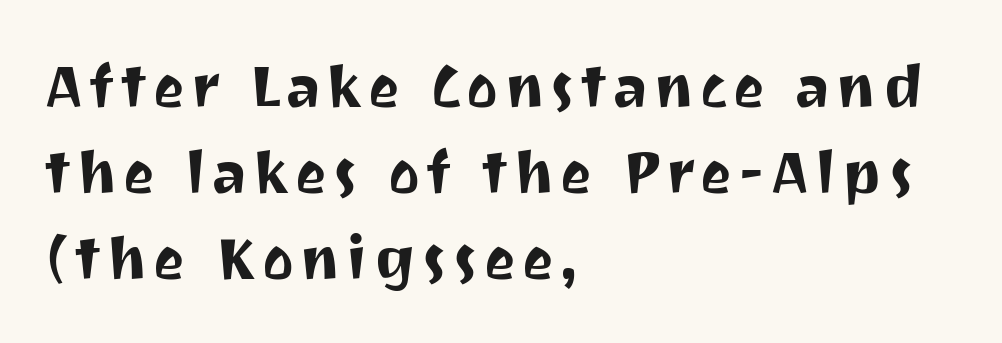
The image shows 60 px sans-serif type, upright; set left-aligned, normal line spacing (1.43x), not underlined; medium stroke contrast and a medium x-height.
